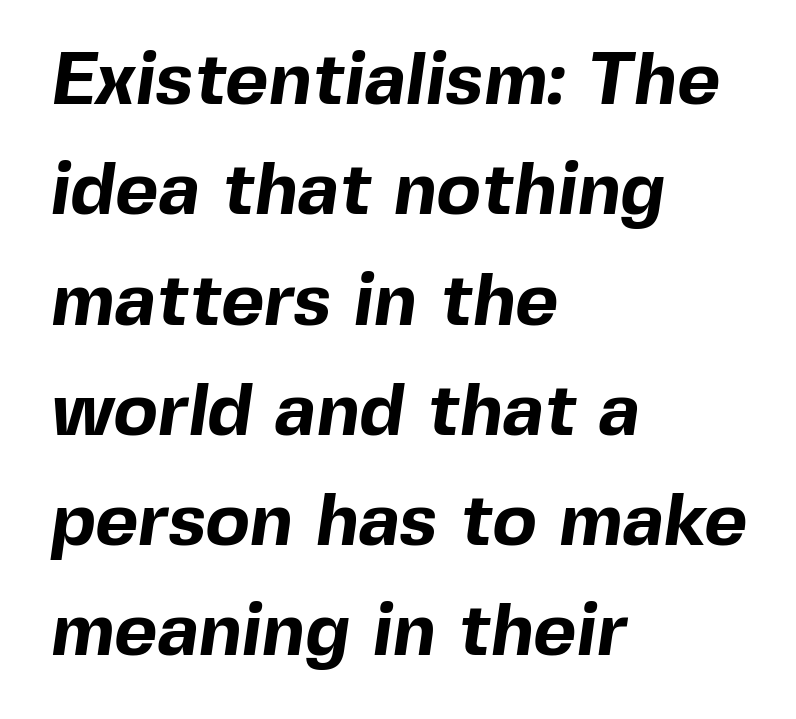
{"serif": "no", "bold": "yes", "weight": "bold", "width": "normal", "x_height": "medium", "monospaced": "no", "underline": "no", "align": "left", "line_spacing": "normal", "line_spacing_ratio": 1.49, "letter_spacing": "normal", "letter_spacing_em": 0.0, "glyph_px": 74}
